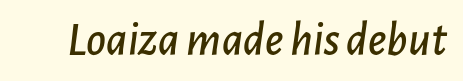
Q: Is the text italic (slanted)? A: Yes, it leans right by about 7 degrees.
Q: Is the text underlined? A: No.
Q: Is the spacing between letters normal or unusually wide? A: Normal.
Q: Width (condensed, normal, or wide)? A: Normal.
Q: Stroke contrast? A: Low.
Q: x-height? A: Medium.
Q: Monospaced? A: No.
